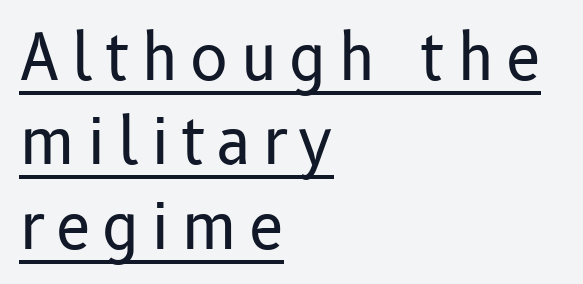
Q: Is the text bold? A: No.
Q: Is the text italic (slanted)? A: No, it is upright.
Q: Is the typeface a serif or a sans-serif typeface? A: Sans-serif.
Q: Is the text underlined? A: Yes.
Q: How is the paragraph aligned? A: Left-aligned.
Q: Is the spacing between lines tight, normal or loose? A: Normal.
Q: Width (condensed, normal, or wide)? A: Normal.
Q: Stroke contrast? A: Low.
Q: x-height? A: Medium.
Q: Monospaced? A: No.
